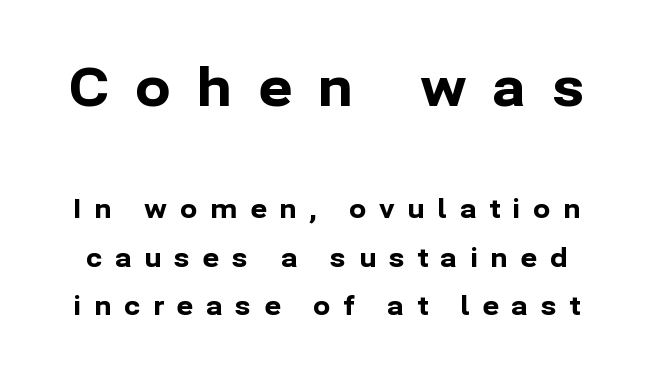
The image shows 53 px bold sans-serif type, upright; set line spacing 1.85x, unusually wide letter spacing (+0.48 em), not underlined; the first (top) block is 2.04x larger; low stroke contrast and a medium x-height.
